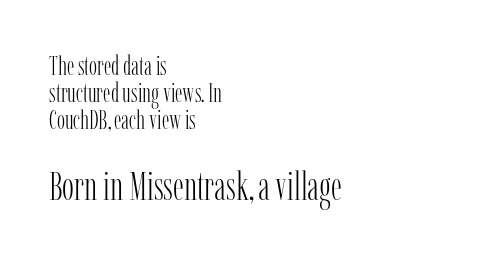
Very little white space separates one row of letters from the next. The words here are not underlined. A typesetter would call this proportional, since set widths differ per character. Each word holds together tightly as a unit, with standard inter-letter gaps. The ragged edge is on the right, which tells us the setting is flush left. Compare the two chunks: the lower has the greater cap height.
